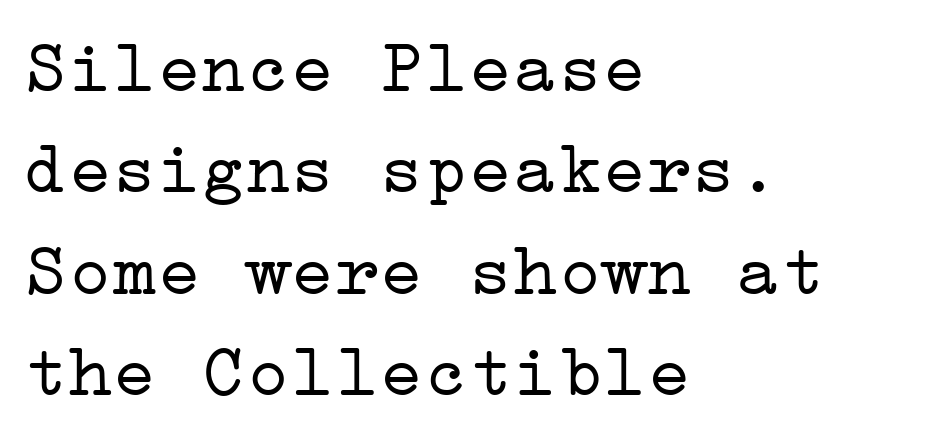
The passage shown is typeset with a serif family. The space between consecutive lines is moderate. The zone under the glyphs is completely vacant. Counters stay open thanks to moderate or lighter strokes. The setting favours the left margin, as ordinary paragraphs usually do.
